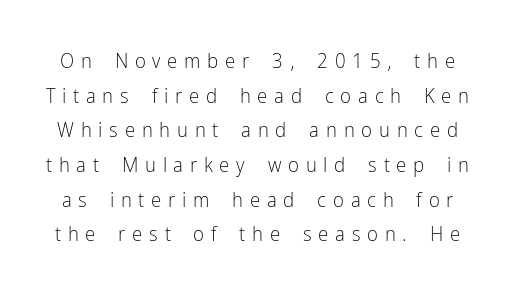
{"italic": "no", "bold": "no", "underline": "no", "line_spacing": "normal", "line_spacing_ratio": 1.65, "letter_spacing": "wide", "letter_spacing_em": 0.32, "glyph_px": 21}
